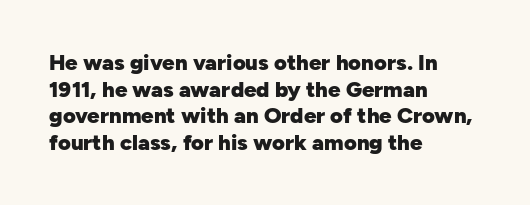
Which margin do the lines hug? The left one — the right edge is uneven. Weight check: bold — yes, fully. Tracking here is standard; glyphs follow each other at the usual distance. Unlike italic type, these characters show no tilt at all. Just letters on the line, the space beneath them empty.
